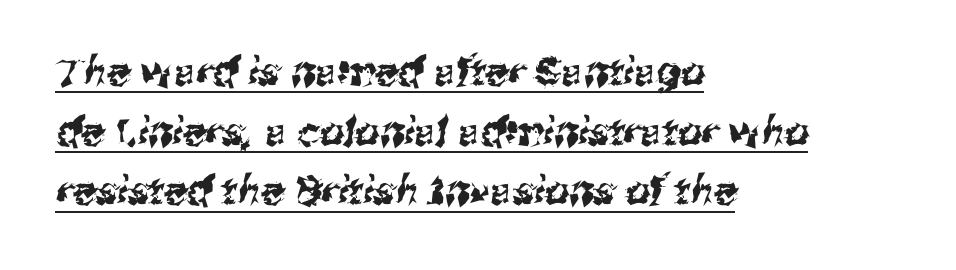
The image shows 39 px sans-serif type; set left-aligned, normal line spacing (1.53x), normal letter spacing, underlined; medium stroke contrast and a medium x-height.
